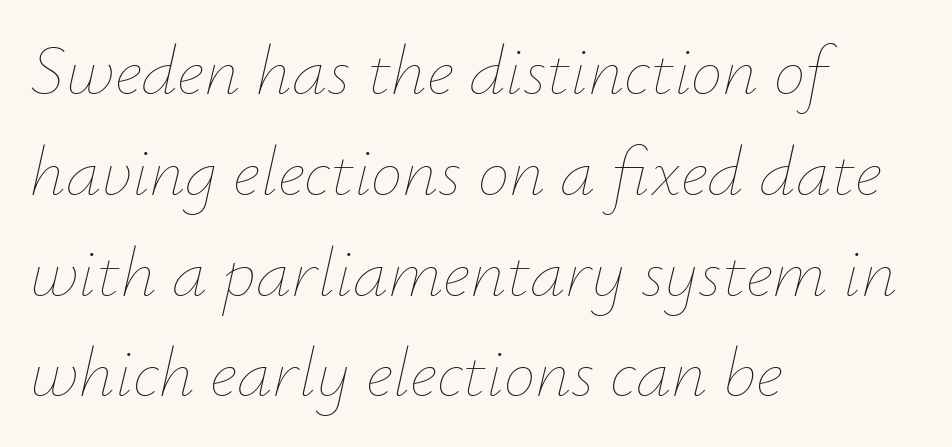
{"italic": "yes", "lean": "right", "slant_degrees": 12, "bold": "no", "weight": "thin", "width": "normal", "stroke_contrast": "low", "x_height": "small", "monospaced": "no", "underline": "no", "align": "left", "line_spacing": "normal", "line_spacing_ratio": 1.42, "letter_spacing": "normal", "letter_spacing_em": 0.0, "glyph_px": 71}
